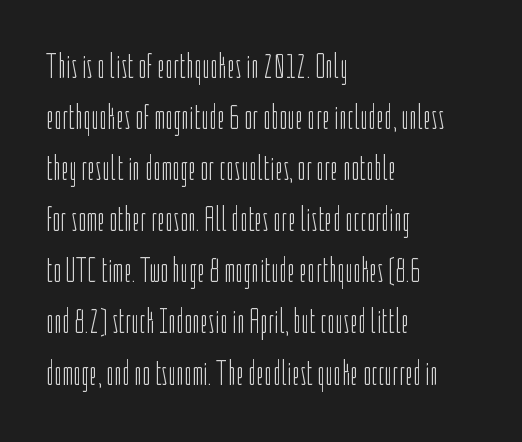
This is the regular roman posture of the typeface. Reading down the block, your eye returns to a fixed left position each line. Each letter keeps its own natural width here, so spacing adapts to shape. These lines are composed in type without serifs. The passage shown is not underscored anywhere.
